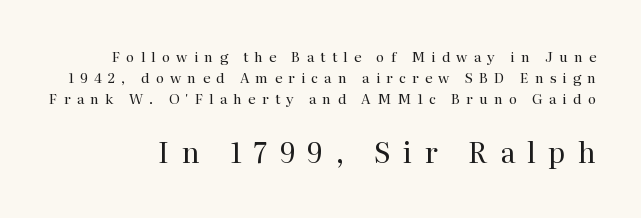
A student would notice the bottom passage is typeset larger than what precedes it. The string is rendered with underlining switched off. Quick note: not italic, upright. The type family on display is of the serif kind. Reading down the column, the eye jumps a familiar distance to each next line.
